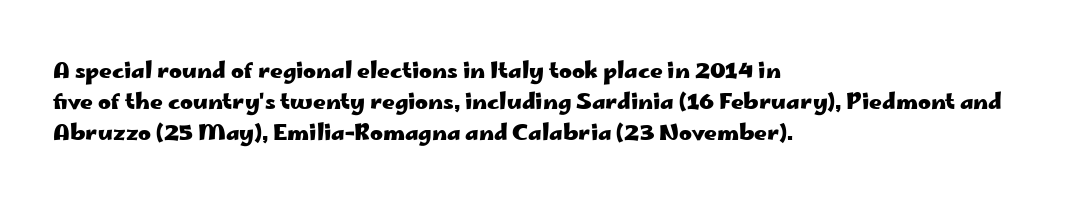
Q: Is the text bold? A: Yes.
Q: Is the text italic (slanted)? A: No, it is upright.
Q: Is the text underlined? A: No.
Q: How is the paragraph aligned? A: Left-aligned.
Q: Is the spacing between letters normal or unusually wide? A: Normal.
Q: Is the spacing between lines tight, normal or loose? A: Normal.
